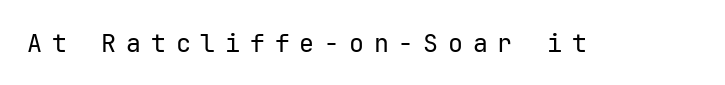
{"italic": "no", "bold": "no", "underline": "no", "letter_spacing": "wide", "letter_spacing_em": 0.39, "glyph_px": 25}
